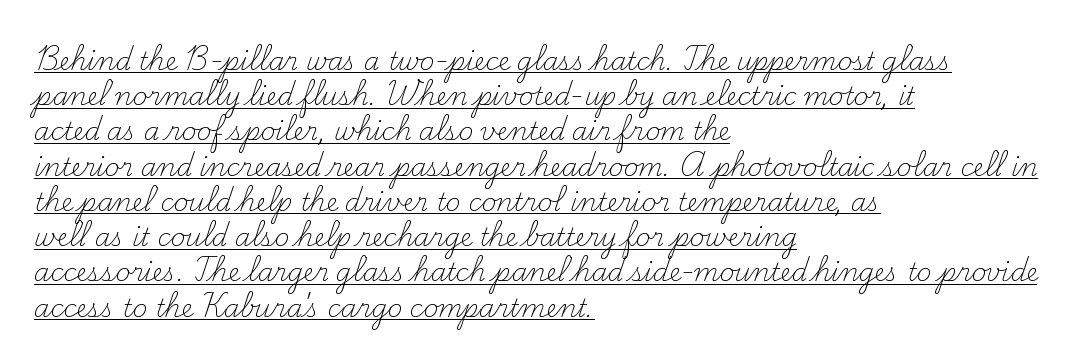
{"bold": "no", "underline": "yes", "align": "left", "line_spacing": "normal", "line_spacing_ratio": 1.41, "letter_spacing": "normal", "letter_spacing_em": 0.0, "glyph_px": 25}
